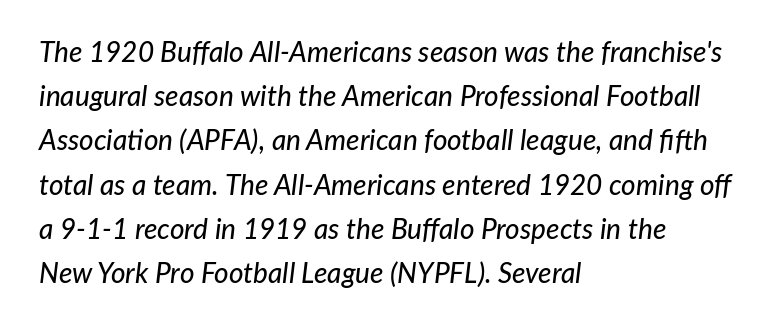
Q: Is the text italic (slanted)? A: Yes, it leans right by about 7 degrees.
Q: Is the text underlined? A: No.
Q: How is the paragraph aligned? A: Left-aligned.
Q: Is the spacing between letters normal or unusually wide? A: Normal.
Q: Is the spacing between lines tight, normal or loose? A: Normal.
Q: Width (condensed, normal, or wide)? A: Normal.
Q: Stroke contrast? A: Low.
Q: x-height? A: Medium.
Q: Monospaced? A: No.
